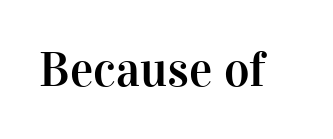
The image shows 49 px serif type, upright; set normal letter spacing, not underlined; high stroke contrast and a medium x-height.
